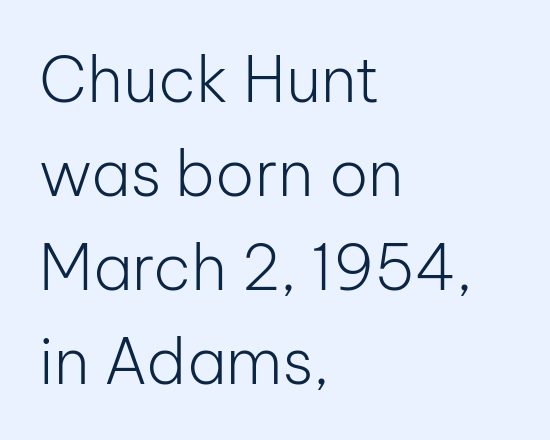
The image shows 63 px light sans-serif type, upright; set left-aligned, normal line spacing (1.49x), normal letter spacing, not underlined; low stroke contrast and a medium x-height.
